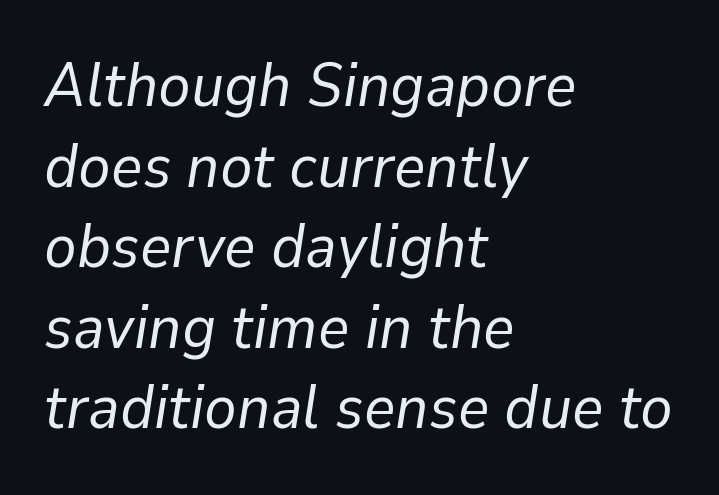
Q: Is the text bold? A: No.
Q: Is the text italic (slanted)? A: Yes, it leans right by about 9 degrees.
Q: Is the text underlined? A: No.
Q: How is the paragraph aligned? A: Left-aligned.
Q: Is the spacing between letters normal or unusually wide? A: Normal.
Q: Is the spacing between lines tight, normal or loose? A: Normal.
Q: Width (condensed, normal, or wide)? A: Normal.
Q: Stroke contrast? A: Low.
Q: x-height? A: Medium.
Q: Monospaced? A: No.
